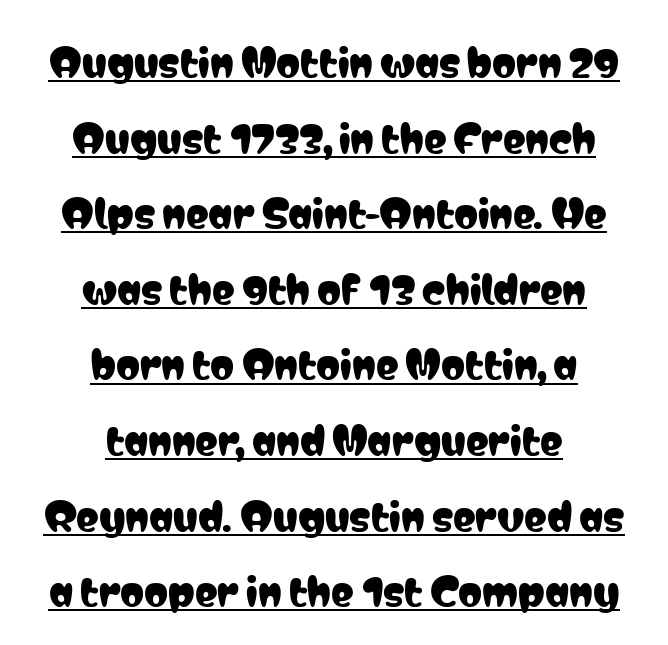
Q: Is the text italic (slanted)? A: No, it is upright.
Q: Is the typeface a serif or a sans-serif typeface? A: Sans-serif.
Q: Is the text underlined? A: Yes.
Q: How is the paragraph aligned? A: Centered.
Q: Is the spacing between letters normal or unusually wide? A: Normal.
Q: Is the spacing between lines tight, normal or loose? A: Loose.
Q: Width (condensed, normal, or wide)? A: Condensed.
Q: Stroke contrast? A: Low.
Q: x-height? A: Medium.
Q: Monospaced? A: No.
